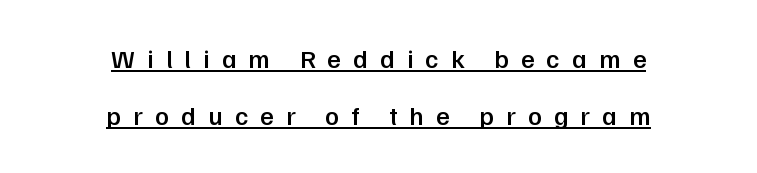
The image shows 26 px text type, upright; set centered, loose line spacing (2.2x), unusually wide letter spacing (+0.47 em), underlined.
